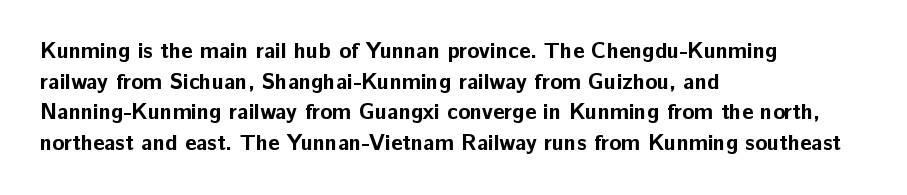
{"italic": "no", "bold": "yes", "underline": "no", "align": "left", "line_spacing": "normal", "line_spacing_ratio": 1.39, "letter_spacing": "normal", "letter_spacing_em": 0.0, "glyph_px": 22}
